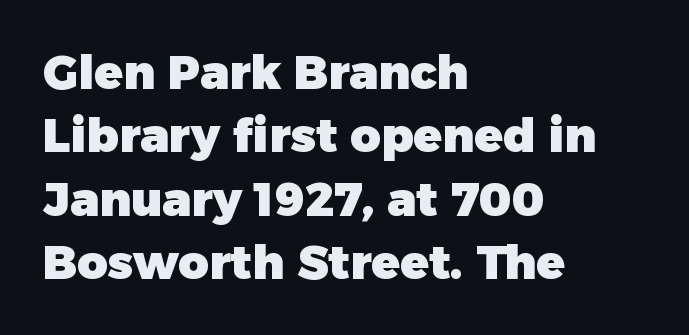
{"serif": "no", "italic": "no", "bold": "yes", "weight": "heavy", "width": "normal", "stroke_contrast": "low", "x_height": "medium", "monospaced": "no", "underline": "no", "align": "left", "line_spacing": "normal", "line_spacing_ratio": 1.35, "letter_spacing": "normal", "letter_spacing_em": 0.0, "glyph_px": 47}
